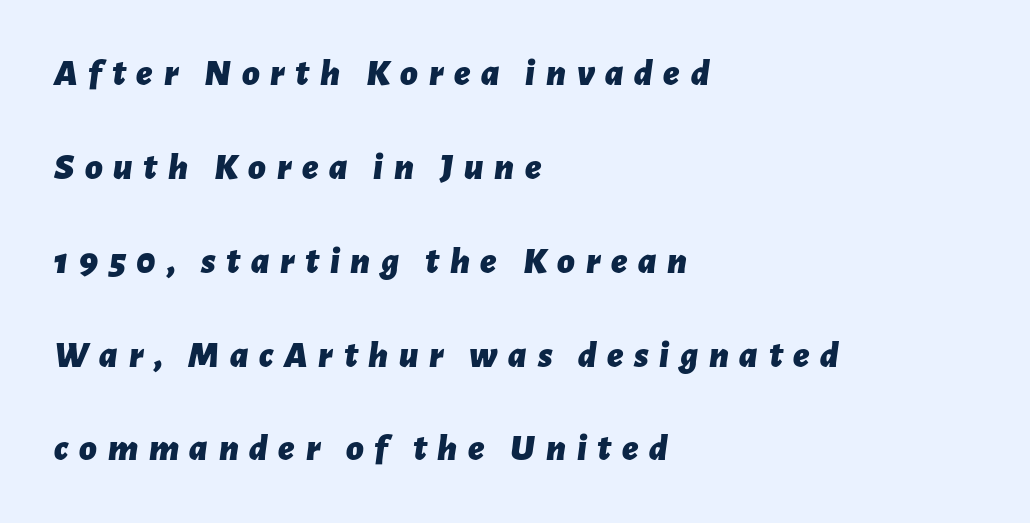
The image shows 38 px bold type, italic (leaning right); set left-aligned, loose line spacing (2.47x), unusually wide letter spacing (+0.28 em), not underlined; low stroke contrast and a medium x-height.
